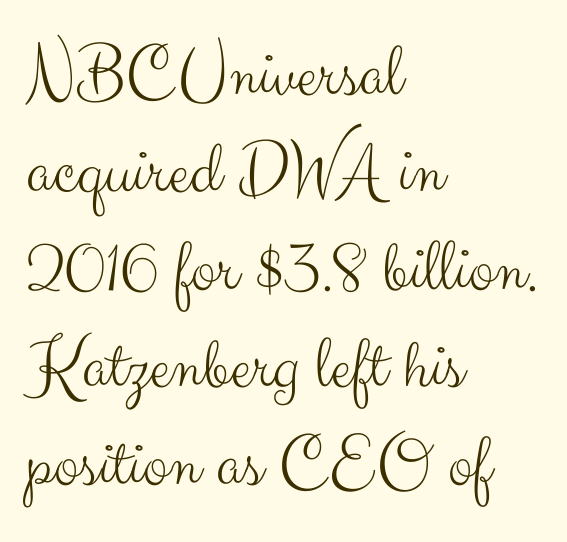
Q: Is the text bold? A: No.
Q: Is the text italic (slanted)? A: Yes.
Q: Is the typeface a serif or a sans-serif typeface? A: Sans-serif.
Q: Is the text underlined? A: No.
Q: How is the paragraph aligned? A: Left-aligned.
Q: Is the spacing between letters normal or unusually wide? A: Normal.
Q: Is the spacing between lines tight, normal or loose? A: Normal.
Q: Width (condensed, normal, or wide)? A: Normal.
Q: Stroke contrast? A: Medium.
Q: x-height? A: Small.
Q: Monospaced? A: No.
